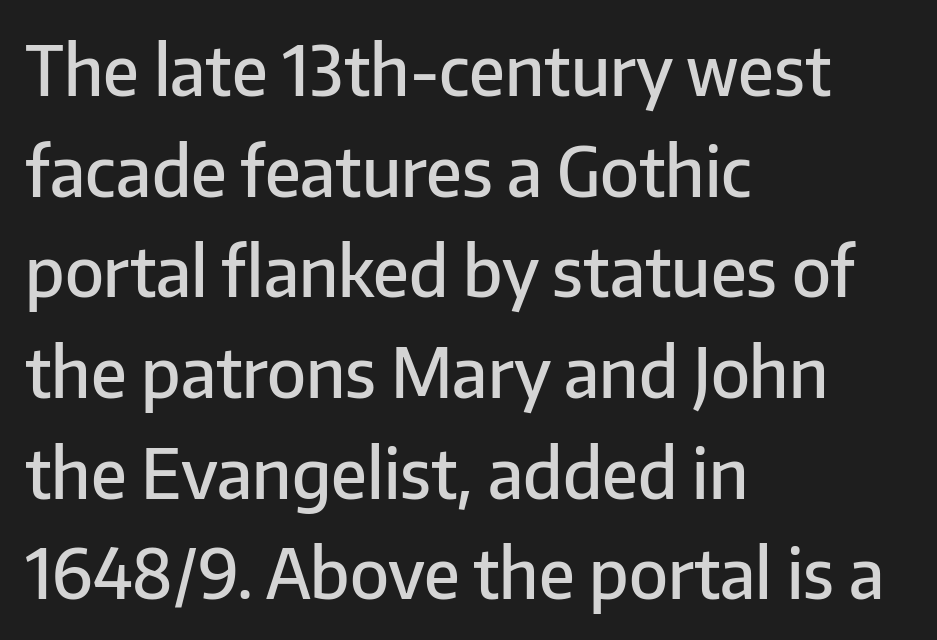
The image shows 68 px semibold sans-serif type, upright; set left-aligned, normal line spacing (1.48x), normal letter spacing, not underlined; low stroke contrast and a medium x-height.
